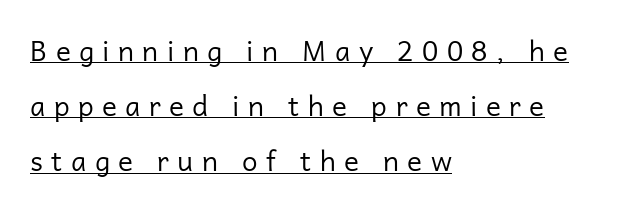
Q: Is the text bold? A: No.
Q: Is the text italic (slanted)? A: No, it is upright.
Q: Is the typeface a serif or a sans-serif typeface? A: Sans-serif.
Q: Is the text underlined? A: Yes.
Q: How is the paragraph aligned? A: Left-aligned.
Q: Is the spacing between letters normal or unusually wide? A: Unusually wide.
Q: Is the spacing between lines tight, normal or loose? A: Loose.
Q: Width (condensed, normal, or wide)? A: Normal.
Q: Stroke contrast? A: Low.
Q: x-height? A: Medium.
Q: Monospaced? A: No.
